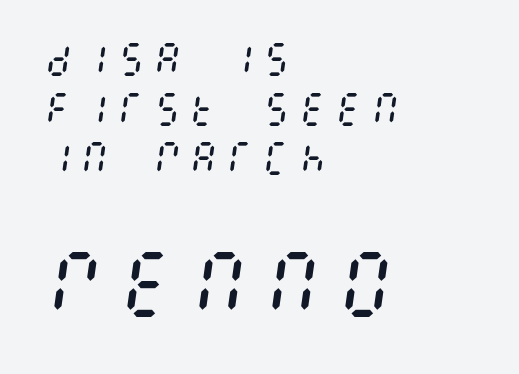
Q: Is the text bold? A: No.
Q: Is the text italic (slanted)? A: Yes, it leans right by about 8 degrees.
Q: Is the text underlined? A: No.
Q: How is the paragraph aligned? A: Left-aligned.
Q: Is the spacing between letters normal or unusually wide? A: Unusually wide.
Q: Is the spacing between lines tight, normal or loose? A: Normal.
Q: Which block of text is set in a larger size, the first (top) or the second (bottom)? A: The second (bottom) one.
Q: Width (condensed, normal, or wide)? A: Condensed.
Q: Stroke contrast? A: Medium.
Q: x-height? A: Large.
